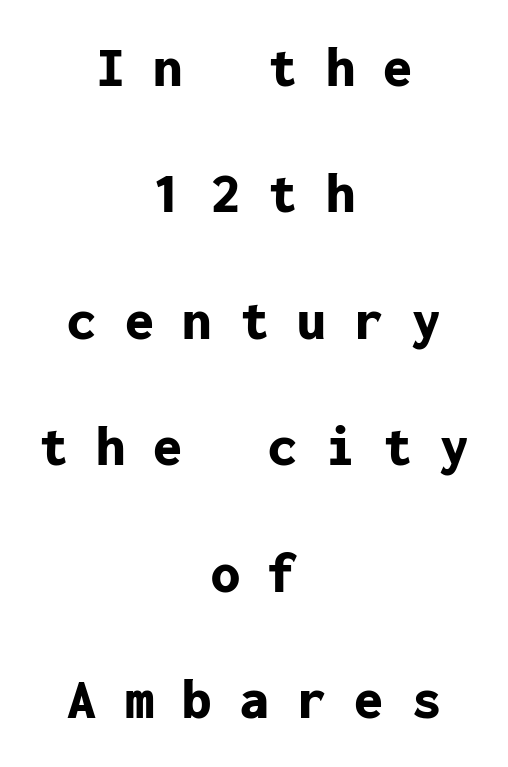
{"serif": "no", "italic": "no", "bold": "yes", "weight": "bold", "width": "normal", "stroke_contrast": "low", "x_height": "medium", "monospaced": "yes", "underline": "no", "align": "center", "line_spacing": "loose", "line_spacing_ratio": 2.18, "letter_spacing": "wide", "letter_spacing_em": 0.49, "glyph_px": 58}
